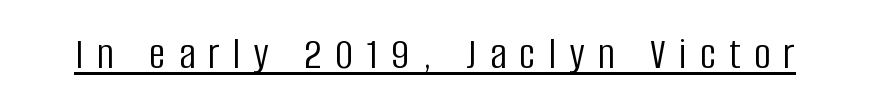
The image shows 46 px light, condensed sans-serif type, upright; set unusually wide letter spacing (+0.29 em), underlined; low stroke contrast and a large x-height.
